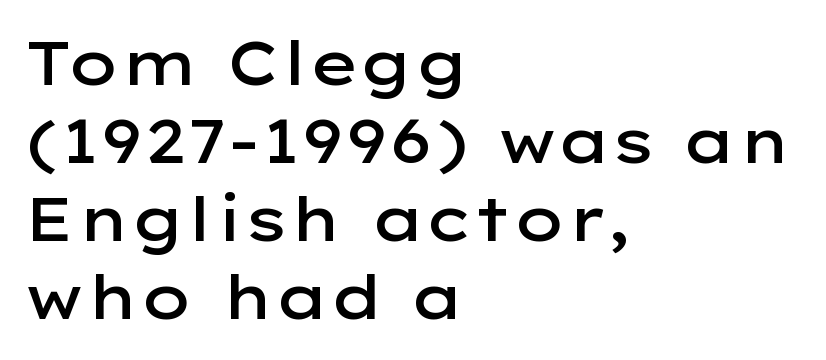
The image shows 61 px semibold, wide sans-serif type, upright; set left-aligned, normal line spacing (1.28x), normal letter spacing, not underlined; low stroke contrast and a medium x-height.
